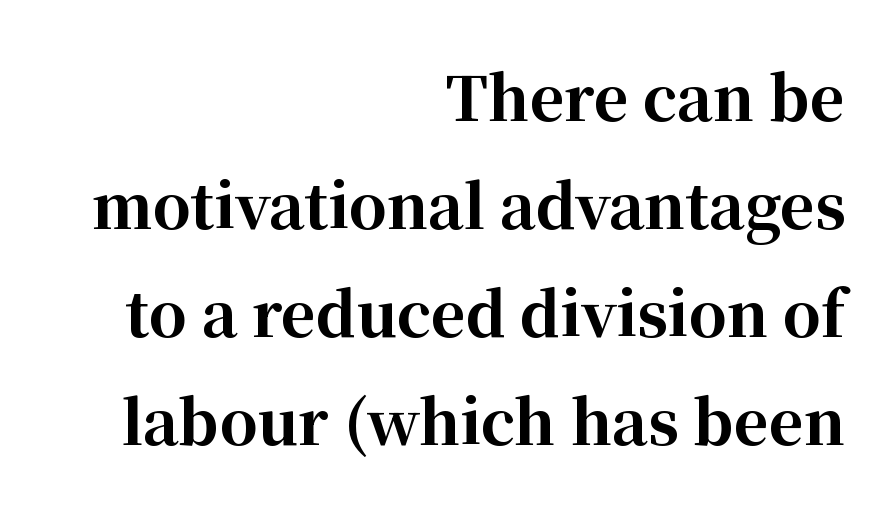
{"serif": "yes", "italic": "no", "bold": "yes", "weight": "bold", "width": "normal", "stroke_contrast": "high", "x_height": "medium", "monospaced": "no", "underline": "no", "align": "right", "line_spacing_ratio": 1.8, "letter_spacing": "normal", "letter_spacing_em": 0.0, "glyph_px": 60}
